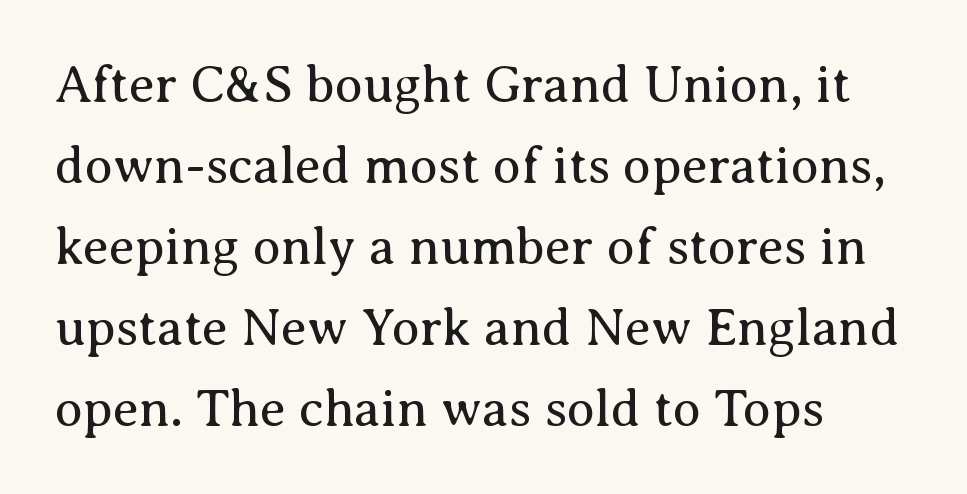
The rendering anchors every line to the left-hand side. Rows of type keep a routine distance in the vertical direction. Small tapered or slab feet sit at the stroke ends, so this counts as serif. A typesetter would call this zero additional tracking. The area under the type is left untouched. Style check: upright.
